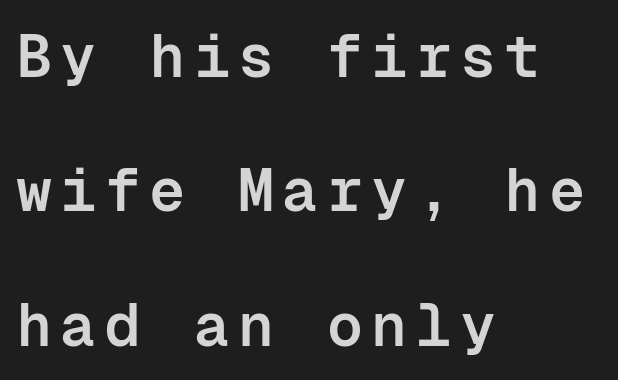
The block of text is sparse from top to bottom, with ample space between rows. Ascenders rise straight up at ninety degrees. Here the designer chose a console-style face with uniform glyph widths. No feet cap the strokes, marking this as sans-serif type. Plain, unruled lines of type.
